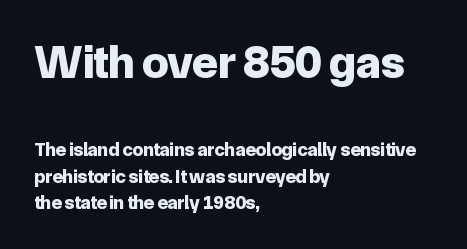
Leftover space on each line is placed entirely after the last word. Does extra space separate the letters? No, they use regular spacing. On the weight axis this lands at bold, roughly 700. Of the two passages, the one on top uses the larger point size. Leading matches the norm, producing a regular column.
